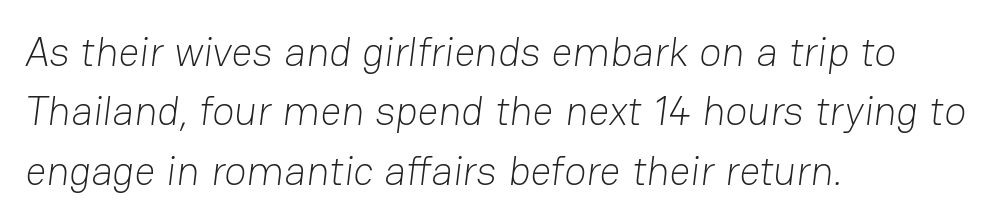
The passage shown has conventional tracking throughout. Is this a fixed-width face? No — the glyphs have proportional, varying widths. Heft: none added — not bold. The characters display no serif detailing; their extremities are plain.
